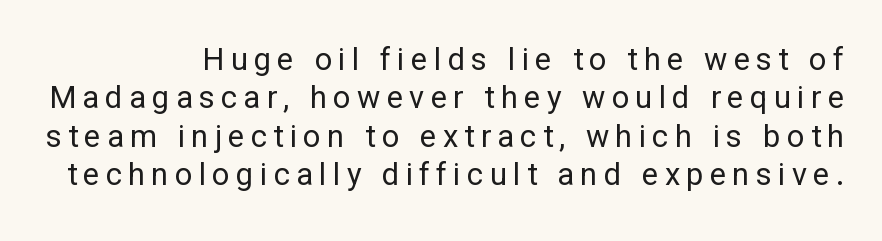
Inter-character spacing is expanded well beyond the font's built-in metrics. Every row of glyphs terminates at an identical x-position on the right. Counters stay open thanks to moderate or lighter strokes. Proportional: the letters do not fall into vertical columns.
